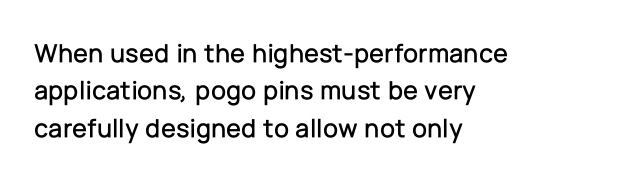
Q: Is the text italic (slanted)? A: No, it is upright.
Q: Is the text underlined? A: No.
Q: How is the paragraph aligned? A: Left-aligned.
Q: Is the spacing between letters normal or unusually wide? A: Normal.
Q: Is the spacing between lines tight, normal or loose? A: Normal.
